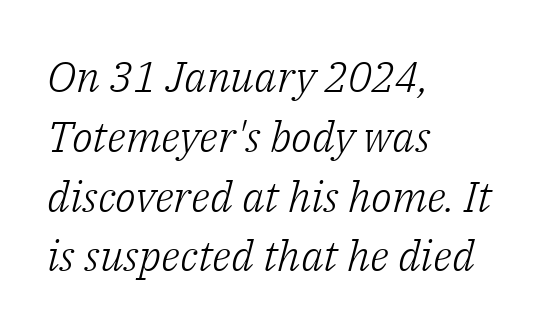
To sum up the face: it has serifs. Characters are canted at an angle relative to the baseline's perpendicular. These lines are rendered in a variable-pitch font. How would I describe the line gaps? Plain and ordinary. All the whitespace from short lines collects on the right.
